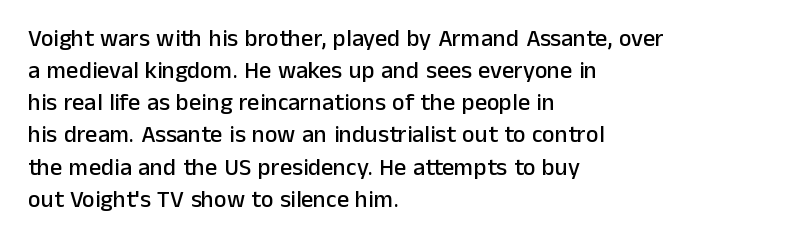
Just letters on the line, the space beneath them empty. Honestly, the row spacing looks completely unremarkable. No italicization has been applied; the sample stays upright. Teacher's note: observe the even left margin — that is flush-left alignment. Glyph-to-glyph distance matches everyday printed text.
